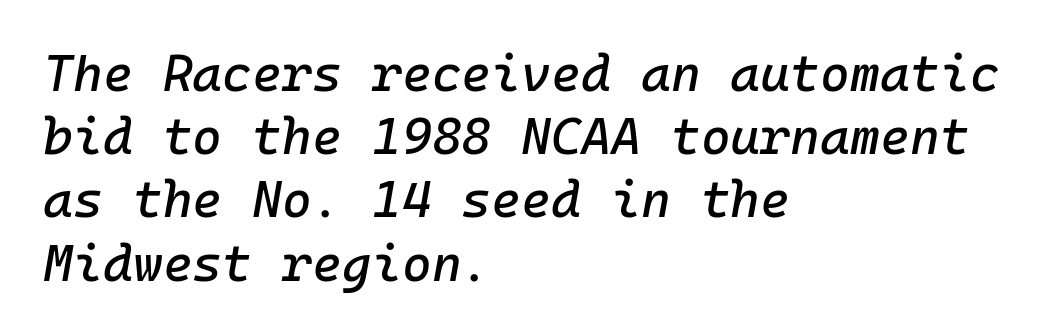
The compositor pushed each line to the left boundary. It's the slanting kind of type. Nobody drew a line under any word here. Tracking value appears to be zero — textbook default spacing. The letters march in equal steps, a hallmark of fixed-pitch type.
